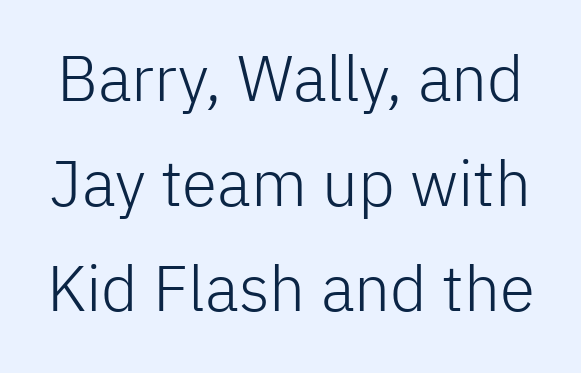
{"serif": "no", "italic": "no", "bold": "no", "weight": "light", "width": "normal", "stroke_contrast": "low", "x_height": "medium", "monospaced": "no", "underline": "no", "line_spacing": "normal", "line_spacing_ratio": 1.64, "letter_spacing": "normal", "letter_spacing_em": 0.0, "glyph_px": 64}
